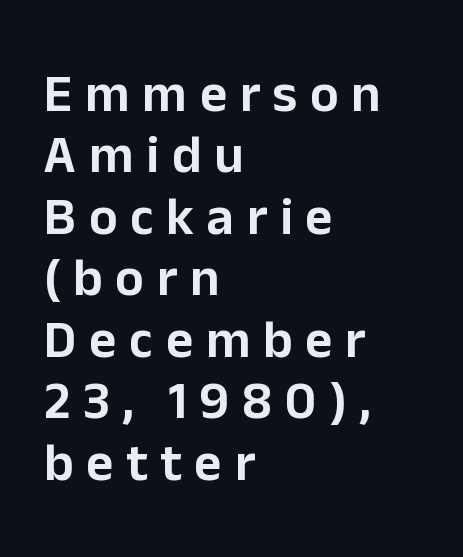
{"serif": "no", "italic": "no", "width": "normal", "stroke_contrast": "low", "x_height": "medium", "monospaced": "no", "underline": "no", "align": "left", "line_spacing_ratio": 1.16, "letter_spacing": "wide", "letter_spacing_em": 0.24, "glyph_px": 53}
